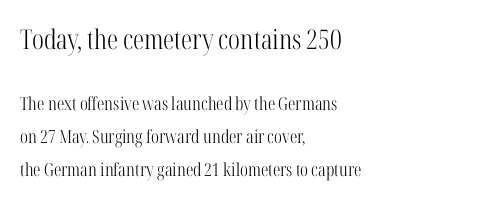
The image shows 27 px text type, upright; set left-aligned, line spacing 1.81x, normal letter spacing, not underlined; the first (top) block is 1.5x larger.
